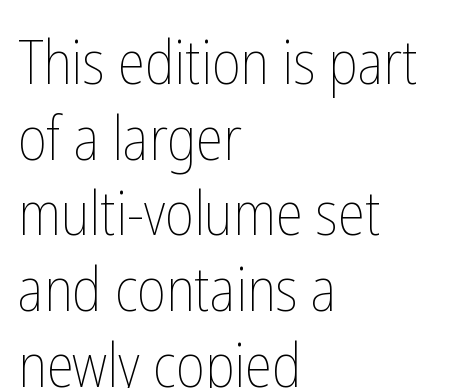
Q: Is the text bold? A: No.
Q: Is the text italic (slanted)? A: No, it is upright.
Q: Is the text underlined? A: No.
Q: How is the paragraph aligned? A: Left-aligned.
Q: Is the spacing between letters normal or unusually wide? A: Normal.
Q: Width (condensed, normal, or wide)? A: Condensed.
Q: Stroke contrast? A: Low.
Q: x-height? A: Medium.
Q: Monospaced? A: No.
